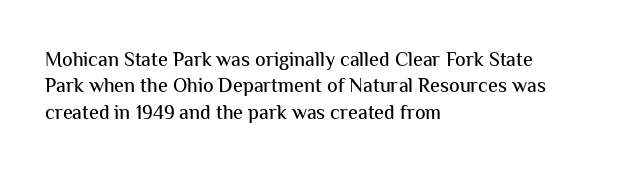
The image shows 20 px text type, upright; set left-aligned, normal line spacing (1.32x), normal letter spacing, not underlined.
